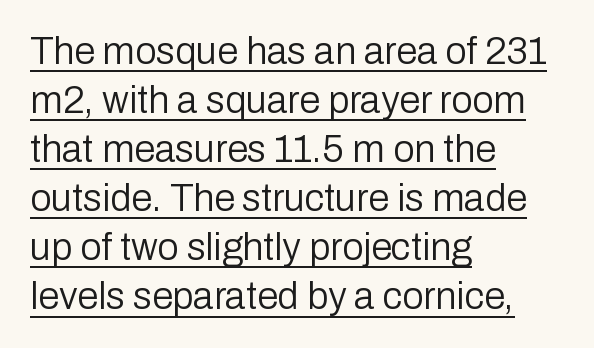
{"serif": "no", "italic": "no", "bold": "no", "weight": "regular", "width": "normal", "stroke_contrast": "low", "x_height": "medium", "monospaced": "no", "underline": "yes", "align": "left", "line_spacing": "normal", "line_spacing_ratio": 1.29, "letter_spacing": "normal", "letter_spacing_em": 0.0, "glyph_px": 38}
